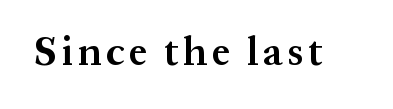
The image shows 40 px bold serif type, upright; set not underlined; medium stroke contrast and a medium x-height.
